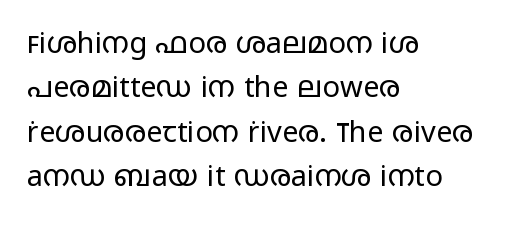
A typesetter would call this zero additional tracking. How would I describe the line gaps? Plain and ordinary. To sum up the face: it is a sans, with no serifs. Each letter keeps its own natural width here, so spacing adapts to shape.
